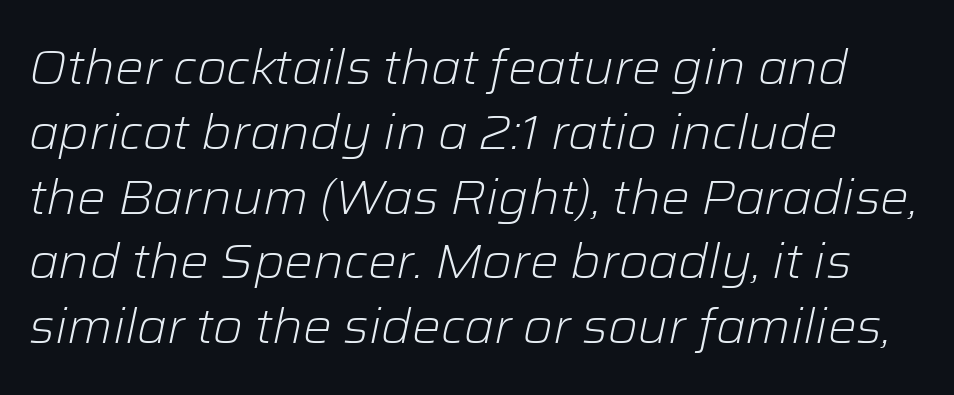
The image shows 48 px light type, italic (leaning right); set normal line spacing (1.35x), normal letter spacing, not underlined; low stroke contrast and a medium x-height.
